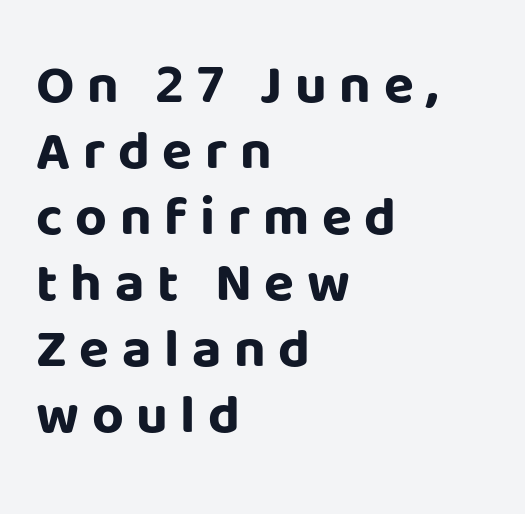
Q: Is the text bold? A: Yes.
Q: Is the text italic (slanted)? A: No, it is upright.
Q: Is the typeface a serif or a sans-serif typeface? A: Sans-serif.
Q: Is the text underlined? A: No.
Q: How is the paragraph aligned? A: Left-aligned.
Q: Is the spacing between letters normal or unusually wide? A: Unusually wide.
Q: Width (condensed, normal, or wide)? A: Normal.
Q: Stroke contrast? A: Low.
Q: x-height? A: Large.
Q: Monospaced? A: No.
